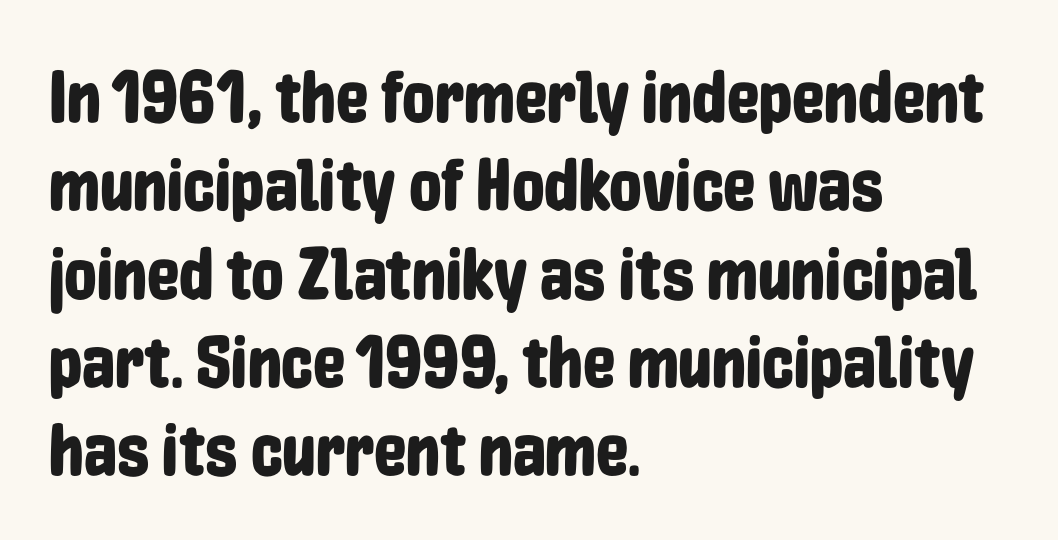
The image shows 73 px condensed sans-serif type, upright; set left-aligned, line spacing 1.21x, normal letter spacing, not underlined; low stroke contrast and a medium x-height.
